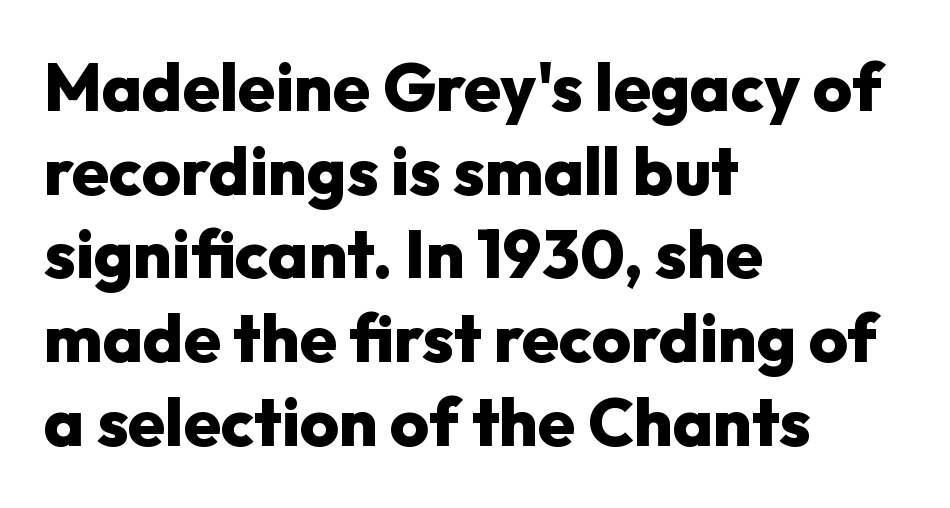
{"serif": "no", "italic": "no", "bold": "yes", "weight": "heavy", "width": "normal", "stroke_contrast": "low", "x_height": "medium", "monospaced": "no", "underline": "no", "align": "left", "line_spacing": "normal", "line_spacing_ratio": 1.25, "letter_spacing": "normal", "letter_spacing_em": 0.0, "glyph_px": 67}
